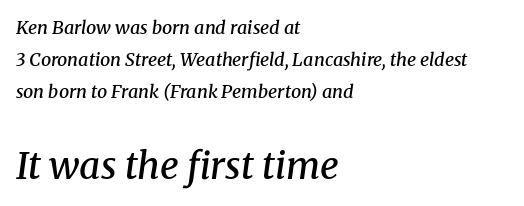
The image shows 37 px semibold serif type, italic (leaning right); set left-aligned, line spacing 1.78x, normal letter spacing, not underlined; the second (bottom) block is 2.06x larger; medium stroke contrast and a medium x-height.
